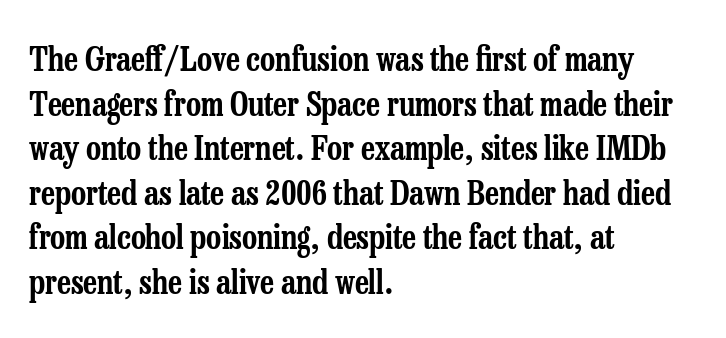
Observe the serifs anchoring each vertical stroke in this sample. The compositor pushed each line to the left boundary. Normally led — the rows are evenly, conventionally spaced. Short note: letters normally spaced.
